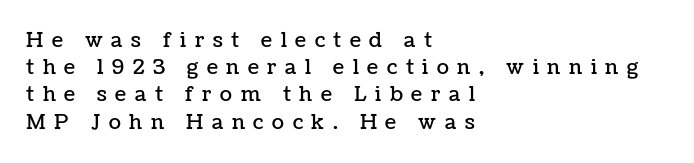
{"italic": "no", "underline": "no", "align": "left", "line_spacing": "normal", "line_spacing_ratio": 1.36, "letter_spacing": "wide", "letter_spacing_em": 0.43, "glyph_px": 20}
